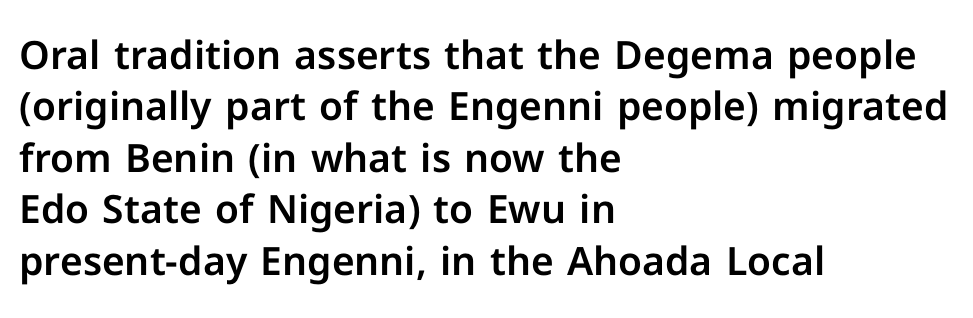
{"serif": "no", "italic": "no", "width": "normal", "stroke_contrast": "low", "x_height": "medium", "monospaced": "no", "underline": "no", "align": "left", "line_spacing": "normal", "line_spacing_ratio": 1.32, "letter_spacing": "normal", "letter_spacing_em": 0.0, "glyph_px": 39}
